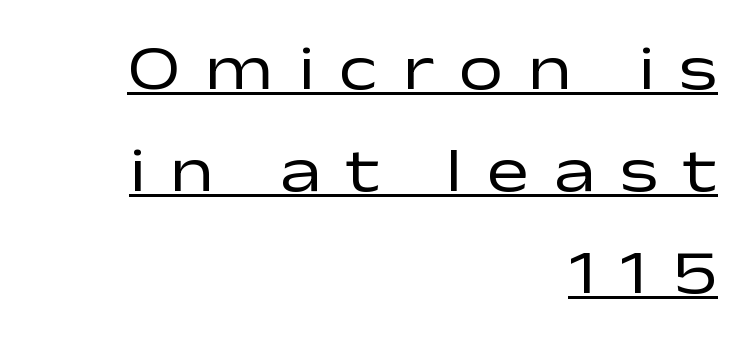
Underlined type. Counters stay open thanks to moderate or lighter strokes. This sample keeps an unexceptional amount of space between lines. The rendering anchors every line to the right-hand side.
